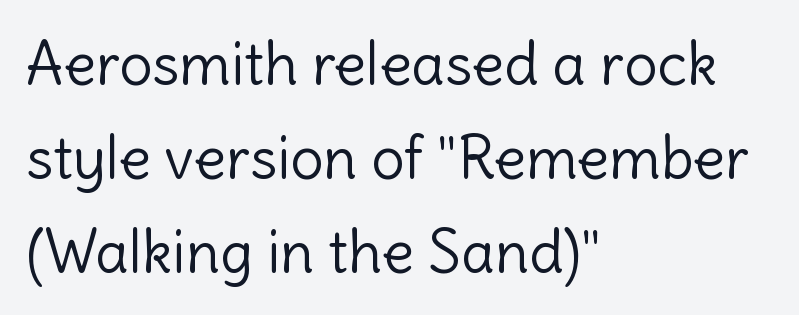
The image shows 59 px light sans-serif type, upright; set left-aligned, normal line spacing (1.59x), normal letter spacing, not underlined; a medium x-height.
